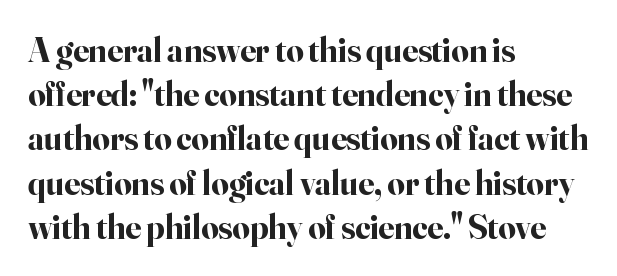
The image shows 34 px bold serif type, upright; set left-aligned, normal line spacing (1.3x), normal letter spacing, not underlined; high stroke contrast and a small x-height.
